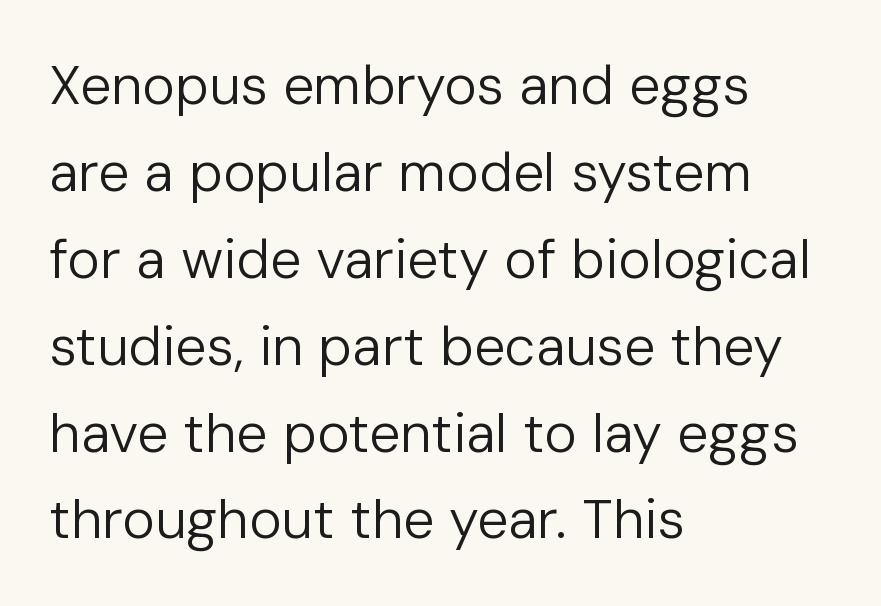
Q: Is the text bold? A: No.
Q: Is the text italic (slanted)? A: No, it is upright.
Q: Is the typeface a serif or a sans-serif typeface? A: Sans-serif.
Q: Is the text underlined? A: No.
Q: How is the paragraph aligned? A: Left-aligned.
Q: Is the spacing between letters normal or unusually wide? A: Normal.
Q: Is the spacing between lines tight, normal or loose? A: Normal.
Q: Width (condensed, normal, or wide)? A: Normal.
Q: Stroke contrast? A: Low.
Q: x-height? A: Medium.
Q: Monospaced? A: No.
